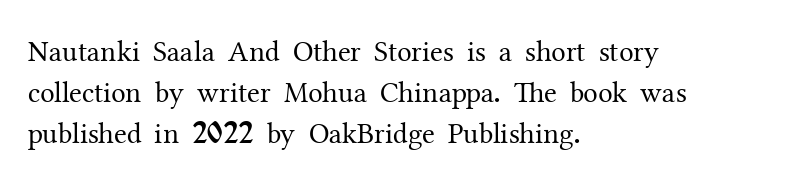
The image shows 29 px regular-weight serif type, upright; set left-aligned, normal line spacing (1.42x), normal letter spacing, not underlined; medium stroke contrast and a medium x-height.
